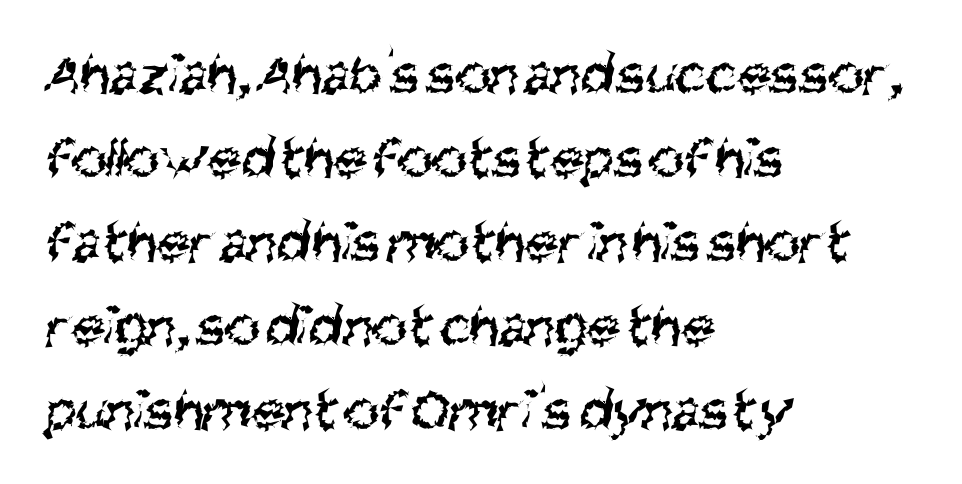
Q: Is the text bold? A: No.
Q: Is the typeface a serif or a sans-serif typeface? A: Sans-serif.
Q: Is the text underlined? A: No.
Q: How is the paragraph aligned? A: Left-aligned.
Q: Is the spacing between letters normal or unusually wide? A: Normal.
Q: Is the spacing between lines tight, normal or loose? A: Normal.
Q: Width (condensed, normal, or wide)? A: Condensed.
Q: Stroke contrast? A: Medium.
Q: x-height? A: Large.
Q: Monospaced? A: No.
